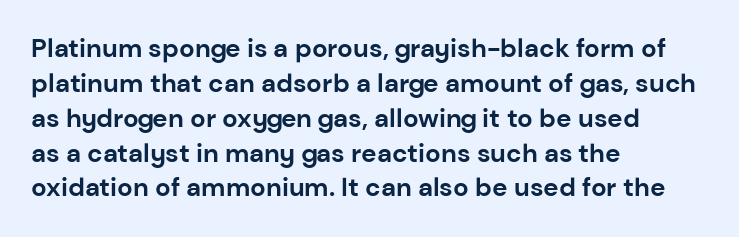
{"italic": "no", "bold": "yes", "underline": "no", "align": "left", "line_spacing": "normal", "line_spacing_ratio": 1.34, "letter_spacing": "normal", "letter_spacing_em": 0.0, "glyph_px": 26}
